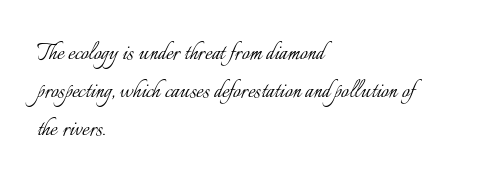
Q: Is the text bold? A: No.
Q: Is the text italic (slanted)? A: Yes.
Q: Is the text underlined? A: No.
Q: How is the paragraph aligned? A: Left-aligned.
Q: Is the spacing between letters normal or unusually wide? A: Normal.
Q: Is the spacing between lines tight, normal or loose? A: Normal.
